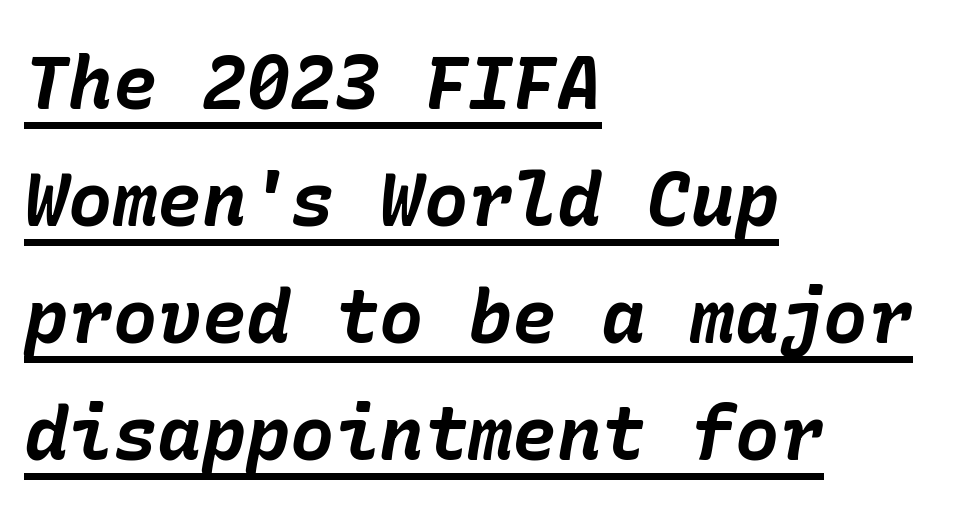
One glance says typical: line gaps are just what's usual. Nothing unusual about the tracking: characters are spaced as the font intends. Emphasis by weight is at full strength: bold. The paragraph shown leans on its left margin. It's the slanting kind of type. Beneath each row of characters lies a ruled line.
